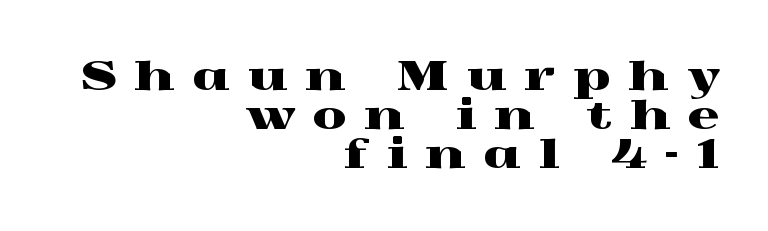
The image shows 39 px wide serif type, upright; set right-aligned, tight line spacing (1.0x), unusually wide letter spacing (+0.46 em), not underlined; a medium x-height.
